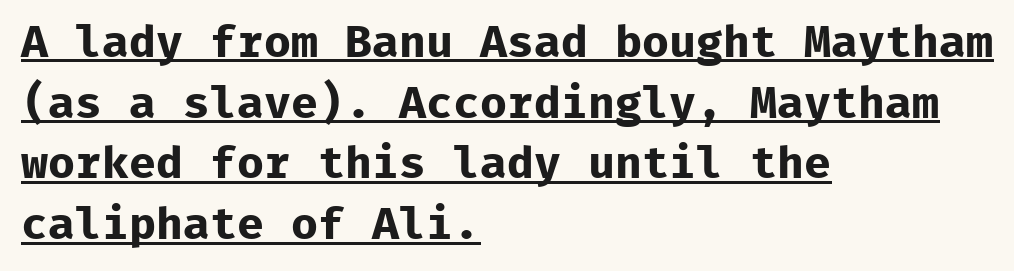
The image shows 45 px bold sans-serif type, upright, monospaced; set left-aligned, normal line spacing (1.35x), normal letter spacing, underlined; low stroke contrast and a medium x-height.
